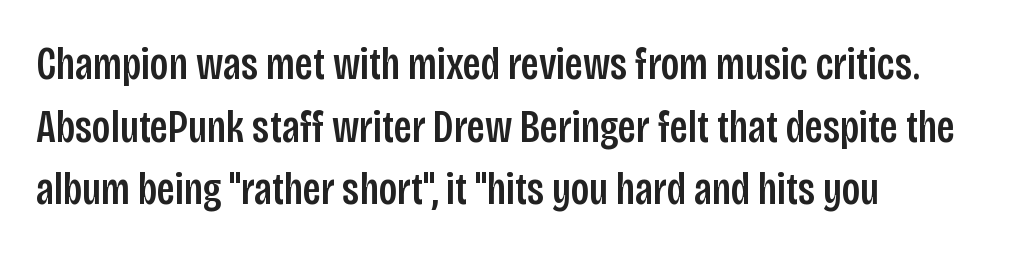
Caption: standard tracking, unaltered. A classic flush-left, rag-right setting is used for this passage. This is roman type, the default non-slanted kind. The line-height multiplier appears to be the usual default.
